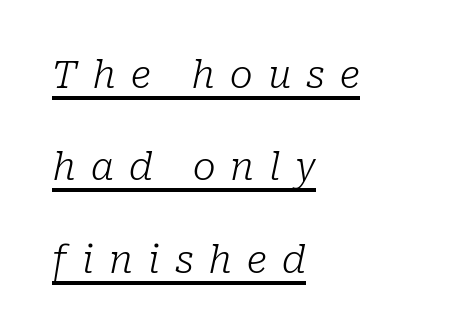
The image shows 38 px light serif type, italic (leaning right); set left-aligned, loose line spacing (2.43x), unusually wide letter spacing (+0.4 em), underlined; low stroke contrast and a medium x-height.
